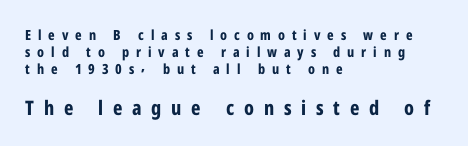
The image shows 20 px bold type, upright; set left-aligned, line spacing 1.23x, unusually wide letter spacing (+0.49 em), not underlined; the second (bottom) block is 1.43x larger.
